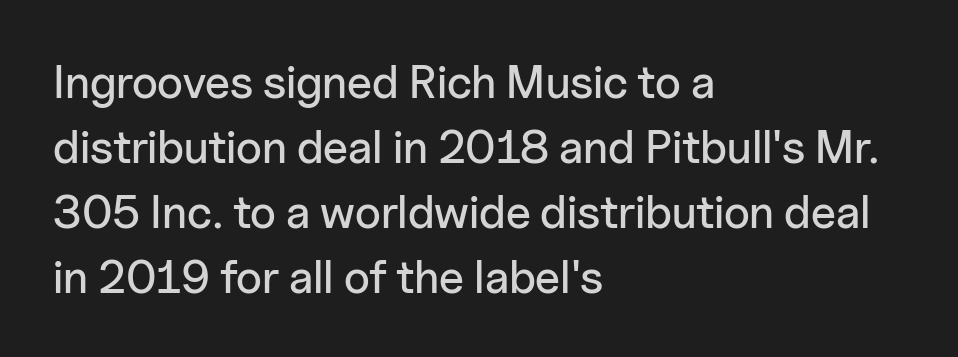
{"serif": "no", "italic": "no", "width": "normal", "stroke_contrast": "low", "x_height": "medium", "monospaced": "no", "underline": "no", "align": "left", "line_spacing": "normal", "line_spacing_ratio": 1.41, "letter_spacing": "normal", "letter_spacing_em": 0.0, "glyph_px": 46}
